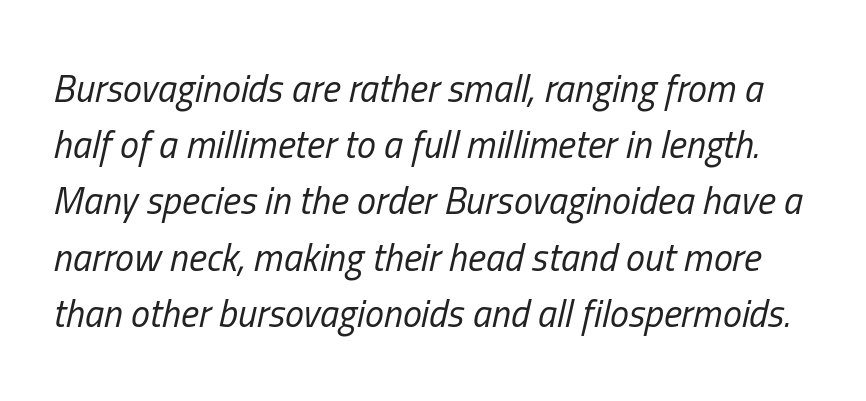
Q: Is the text bold? A: No.
Q: Is the text italic (slanted)? A: Yes, it leans right by about 13 degrees.
Q: Is the text underlined? A: No.
Q: Is the spacing between letters normal or unusually wide? A: Normal.
Q: Is the spacing between lines tight, normal or loose? A: Normal.
Q: Width (condensed, normal, or wide)? A: Condensed.
Q: Stroke contrast? A: Low.
Q: x-height? A: Medium.
Q: Monospaced? A: No.
